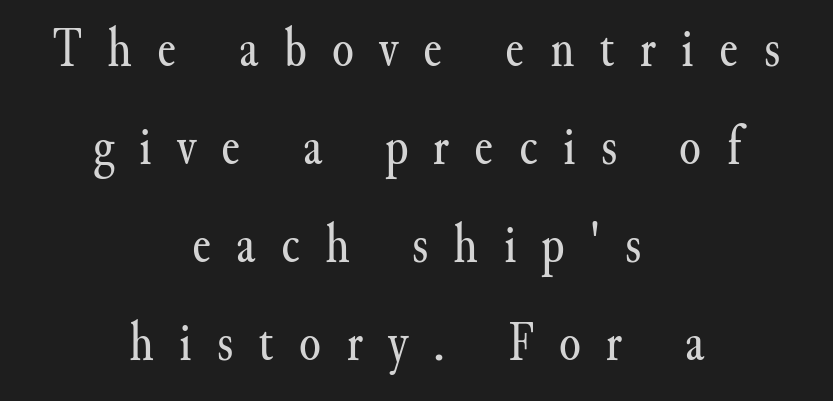
Loose tracking; the words dissolve into strings of separated letters. You can tell from the footed stems that serif type was used. Note the varied advance widths — an 'i' is clearly narrower than an 'm'. Beneath every word, the page is bare. Nothing heavy about these letters — not bold at all.
